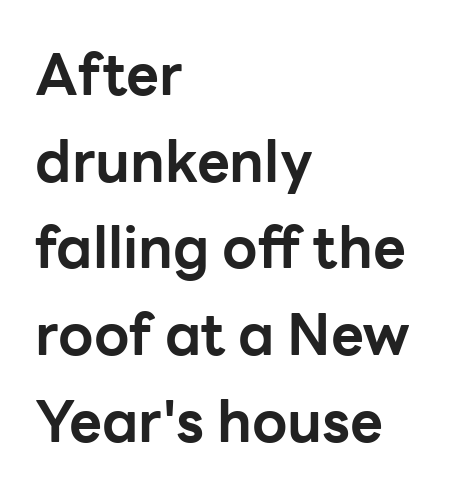
{"serif": "no", "italic": "no", "bold": "yes", "weight": "bold", "width": "normal", "stroke_contrast": "low", "x_height": "medium", "monospaced": "no", "underline": "no", "align": "left", "line_spacing": "normal", "line_spacing_ratio": 1.52, "letter_spacing": "normal", "letter_spacing_em": 0.0, "glyph_px": 57}
